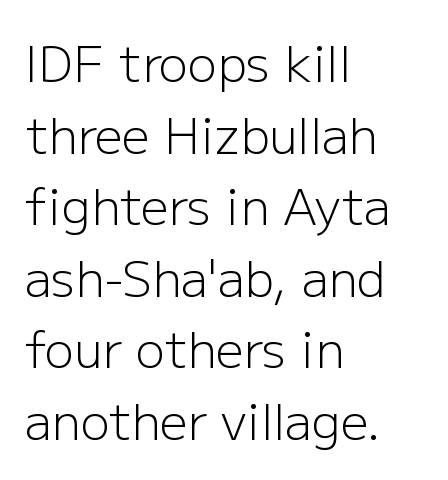
{"serif": "no", "italic": "no", "bold": "no", "weight": "light", "width": "normal", "stroke_contrast": "low", "x_height": "medium", "monospaced": "no", "underline": "no", "align": "left", "line_spacing": "normal", "line_spacing_ratio": 1.46, "letter_spacing": "normal", "letter_spacing_em": 0.0, "glyph_px": 49}
